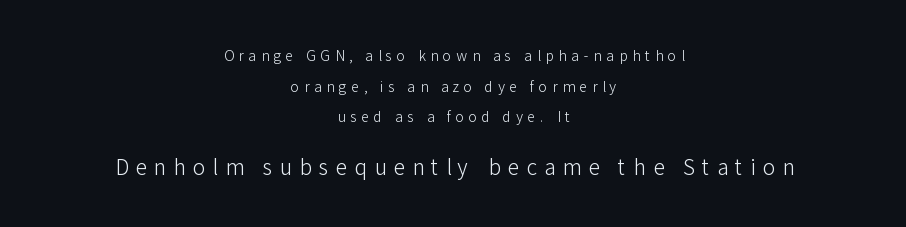
The space between consecutive lines is lavish. Glyph-to-glyph distance is far greater than everyday printed text. Reading down the block, each line starts at a different indent, mirrored at its end. Glance below the letters and you will spot only blank space. The designer gave the closing block more size than the opening block.
